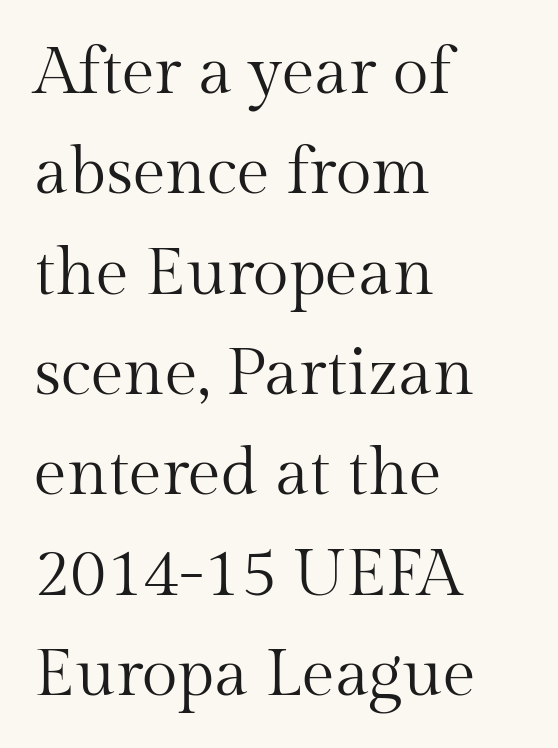
Q: Is the text bold? A: No.
Q: Is the text italic (slanted)? A: No, it is upright.
Q: Is the typeface a serif or a sans-serif typeface? A: Serif.
Q: Is the text underlined? A: No.
Q: How is the paragraph aligned? A: Left-aligned.
Q: Is the spacing between letters normal or unusually wide? A: Normal.
Q: Is the spacing between lines tight, normal or loose? A: Normal.
Q: Width (condensed, normal, or wide)? A: Normal.
Q: Stroke contrast? A: Medium.
Q: x-height? A: Medium.
Q: Monospaced? A: No.
